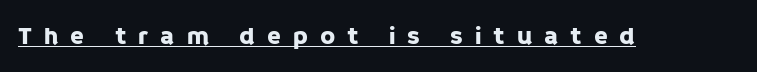
The image shows 25 px text type, upright; set unusually wide letter spacing (+0.48 em), underlined.
